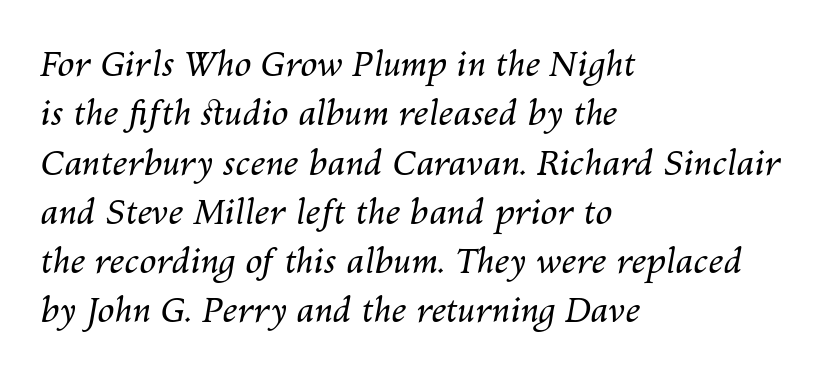
{"italic": "yes", "lean": "right", "slant_degrees": 10, "bold": "no", "weight": "regular", "width": "normal", "stroke_contrast": "medium", "x_height": "medium", "monospaced": "no", "underline": "no", "align": "left", "line_spacing": "normal", "line_spacing_ratio": 1.45, "letter_spacing": "normal", "letter_spacing_em": 0.0, "glyph_px": 34}
